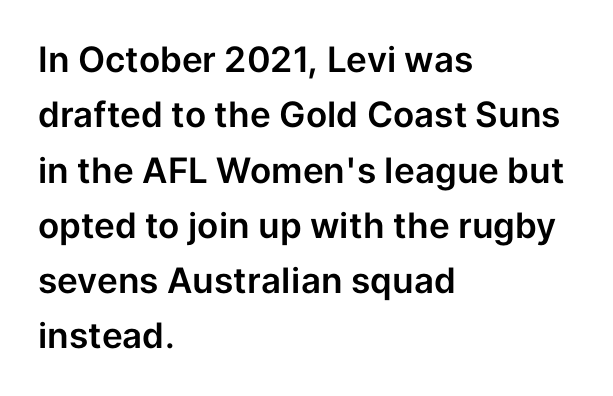
{"serif": "no", "italic": "no", "width": "normal", "stroke_contrast": "low", "x_height": "medium", "monospaced": "no", "underline": "no", "align": "left", "line_spacing": "normal", "line_spacing_ratio": 1.58, "letter_spacing": "normal", "letter_spacing_em": 0.0, "glyph_px": 35}
